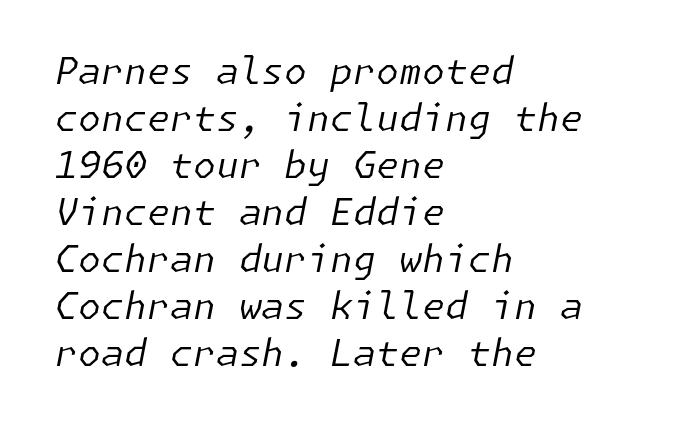
Q: Is the text bold? A: No.
Q: Is the text italic (slanted)? A: Yes, it leans right by about 11 degrees.
Q: Is the text underlined? A: No.
Q: How is the paragraph aligned? A: Left-aligned.
Q: Is the spacing between letters normal or unusually wide? A: Normal.
Q: Is the spacing between lines tight, normal or loose? A: Normal.
Q: Width (condensed, normal, or wide)? A: Normal.
Q: Stroke contrast? A: Low.
Q: x-height? A: Medium.
